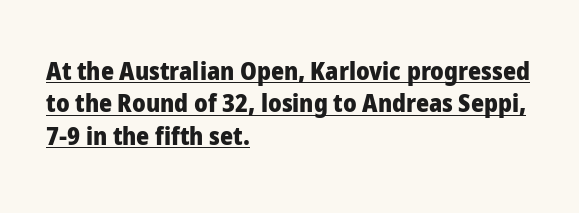
The image shows 25 px bold type, upright; set left-aligned, normal line spacing (1.3x), normal letter spacing, underlined.
